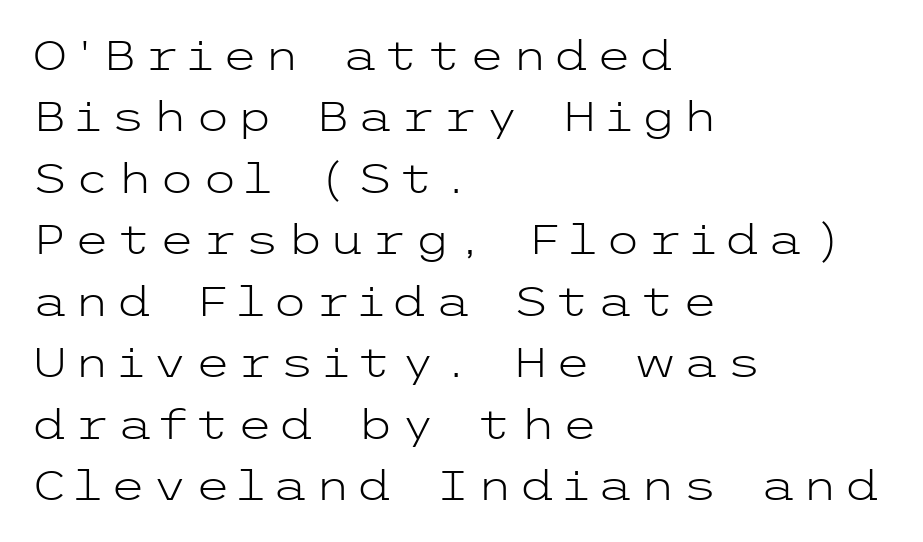
Q: Is the text bold? A: No.
Q: Is the text italic (slanted)? A: No, it is upright.
Q: Is the typeface a serif or a sans-serif typeface? A: Sans-serif.
Q: Is the text underlined? A: No.
Q: How is the paragraph aligned? A: Left-aligned.
Q: Is the spacing between lines tight, normal or loose? A: Normal.
Q: Width (condensed, normal, or wide)? A: Wide.
Q: Stroke contrast? A: Low.
Q: x-height? A: Medium.
